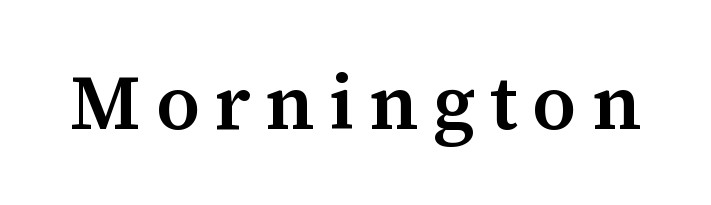
{"serif": "yes", "italic": "no", "bold": "semi", "weight": "semibold", "width": "normal", "stroke_contrast": "medium", "x_height": "medium", "monospaced": "no", "underline": "no", "glyph_px": 77}
